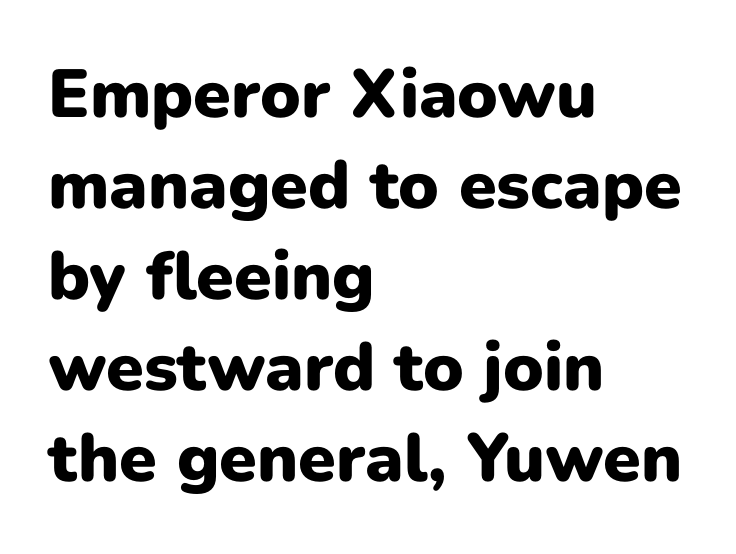
Look at the bottom of the vertical strokes: they stop flat, with no serifs. The gaps between neighbouring characters are ordinary and unremarkable. Is there any slant? The stems are plumb. Reading down the column, the eye jumps a familiar distance to each next line.
